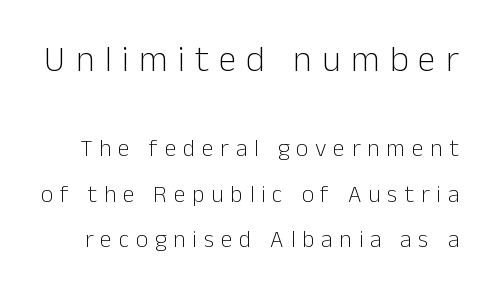
Q: Is the text bold? A: No.
Q: Is the text italic (slanted)? A: No, it is upright.
Q: Is the typeface a serif or a sans-serif typeface? A: Sans-serif.
Q: Is the text underlined? A: No.
Q: Is the spacing between letters normal or unusually wide? A: Unusually wide.
Q: Is the spacing between lines tight, normal or loose? A: Loose.
Q: Which block of text is set in a larger size, the first (top) or the second (bottom)? A: The first (top) one.
Q: Width (condensed, normal, or wide)? A: Normal.
Q: Stroke contrast? A: Low.
Q: x-height? A: Medium.
Q: Monospaced? A: No.
